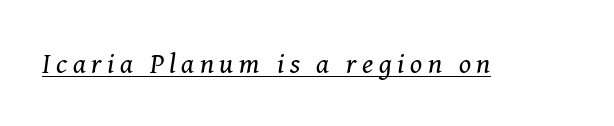
A typographer would call this underscored text. A typesetter would call this heavily tracked-out type. Counters stay open thanks to moderate or lighter strokes. The typography opts for an oblique posture over an upright one.
